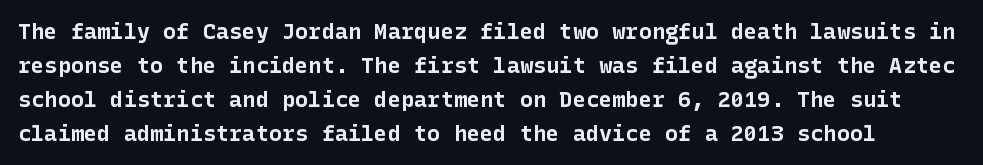
The image shows 22 px bold type, upright; set normal line spacing (1.54x), normal letter spacing, not underlined.
